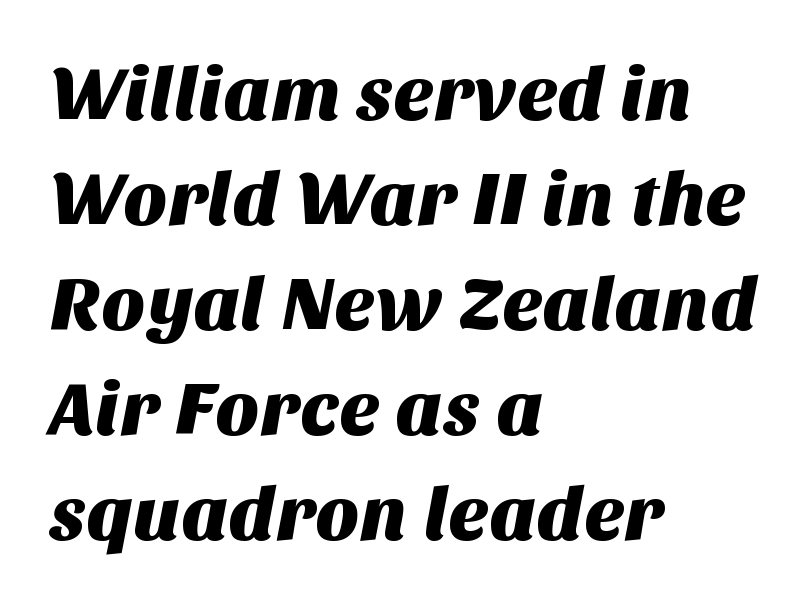
The image shows 76 px sans-serif type; set left-aligned, normal line spacing (1.38x), normal letter spacing, not underlined; medium stroke contrast and a large x-height.
